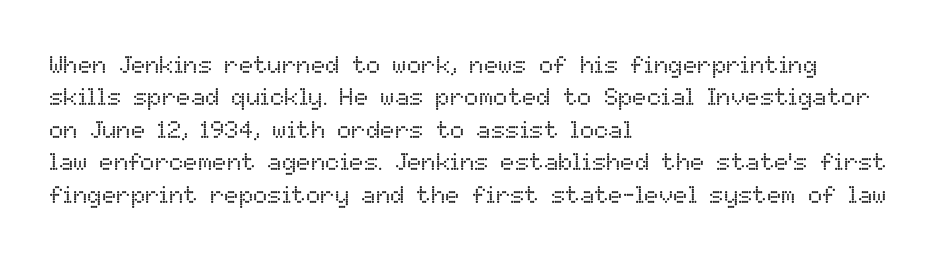
Q: Is the text bold? A: No.
Q: Is the text italic (slanted)? A: No, it is upright.
Q: Is the text underlined? A: No.
Q: How is the paragraph aligned? A: Left-aligned.
Q: Is the spacing between letters normal or unusually wide? A: Normal.
Q: Is the spacing between lines tight, normal or loose? A: Normal.
